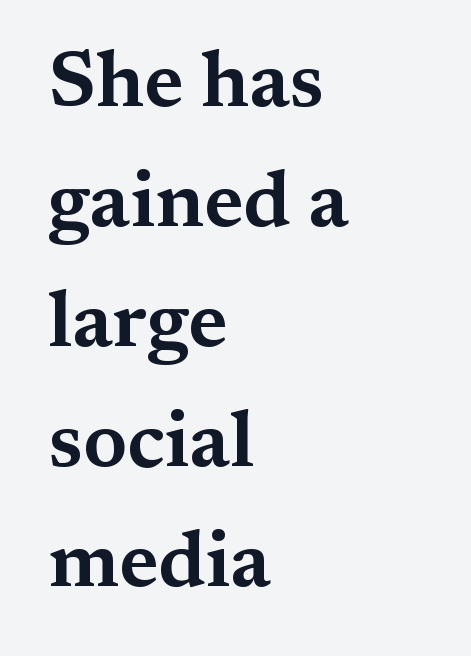
Q: Is the text italic (slanted)? A: No, it is upright.
Q: Is the typeface a serif or a sans-serif typeface? A: Serif.
Q: Is the text underlined? A: No.
Q: How is the paragraph aligned? A: Left-aligned.
Q: Is the spacing between letters normal or unusually wide? A: Normal.
Q: Is the spacing between lines tight, normal or loose? A: Normal.
Q: Width (condensed, normal, or wide)? A: Wide.
Q: Stroke contrast? A: Medium.
Q: x-height? A: Medium.
Q: Monospaced? A: No.
